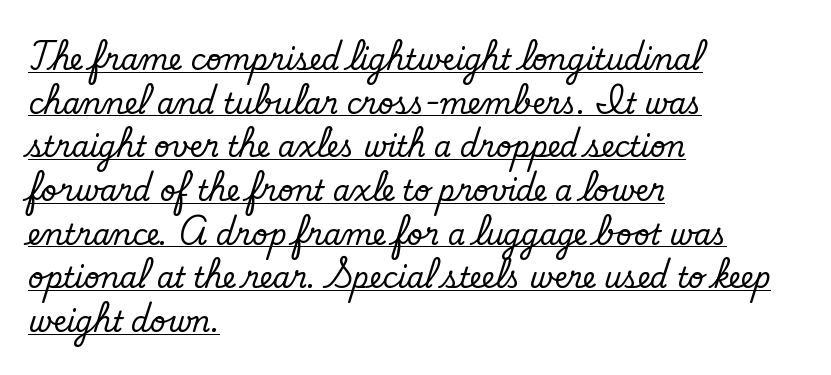
Q: Is the text bold? A: No.
Q: Is the typeface a serif or a sans-serif typeface? A: Sans-serif.
Q: Is the text underlined? A: Yes.
Q: How is the paragraph aligned? A: Left-aligned.
Q: Is the spacing between letters normal or unusually wide? A: Normal.
Q: Is the spacing between lines tight, normal or loose? A: Normal.
Q: Width (condensed, normal, or wide)? A: Normal.
Q: Stroke contrast? A: Low.
Q: x-height? A: Small.
Q: Monospaced? A: No.
